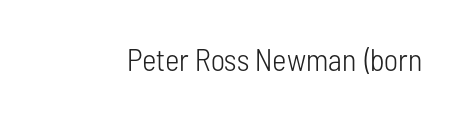
{"serif": "no", "italic": "no", "bold": "no", "weight": "light", "width": "condensed", "stroke_contrast": "low", "x_height": "medium", "monospaced": "no", "underline": "no", "letter_spacing": "normal", "letter_spacing_em": 0.0, "glyph_px": 31}
